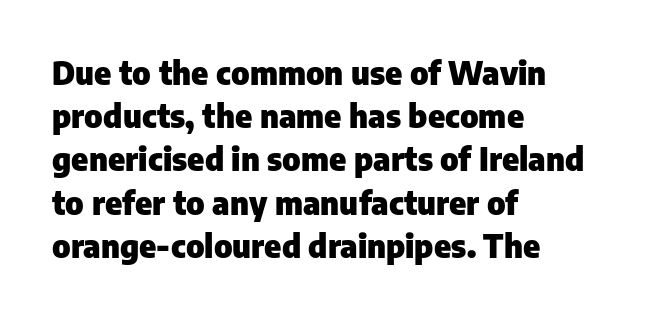
{"serif": "no", "italic": "no", "bold": "yes", "weight": "heavy", "width": "normal", "stroke_contrast": "low", "x_height": "medium", "monospaced": "no", "underline": "no", "align": "left", "line_spacing": "normal", "line_spacing_ratio": 1.35, "letter_spacing": "normal", "letter_spacing_em": 0.0, "glyph_px": 32}
